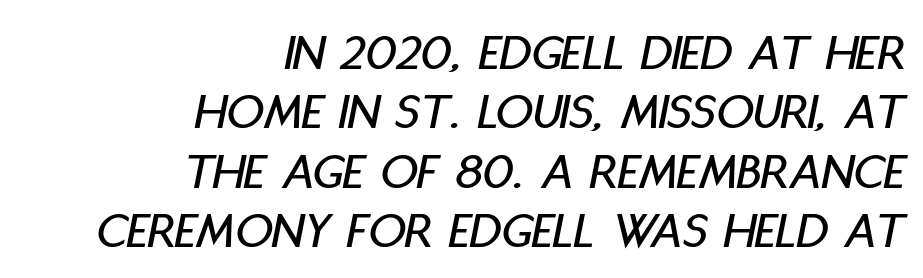
{"italic": "yes", "lean": "right", "slant_degrees": 11, "width": "condensed", "stroke_contrast": "low", "x_height": "large", "monospaced": "no", "underline": "no", "align": "right", "line_spacing": "tight", "line_spacing_ratio": 1.14, "letter_spacing": "normal", "letter_spacing_em": 0.0, "glyph_px": 52}
